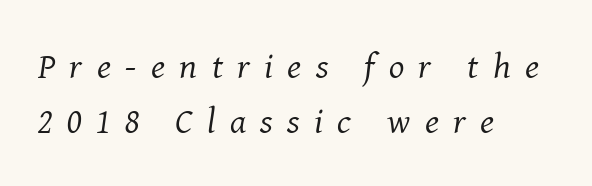
Plain, unruled lines of type. The font family rendered here belongs to the serif group. The leading is moderate, giving the passage an even texture. A typesetter would call this heavily tracked-out type. Varying glyph widths throughout — classic text-font behaviour.
